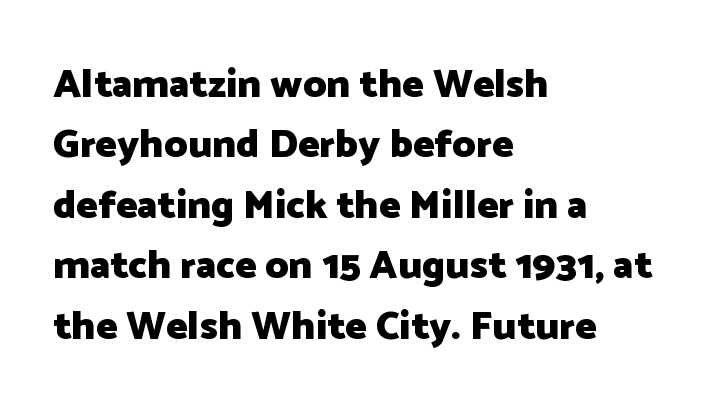
The text block is weighted toward the left margin, trailing off unevenly rightward. Italic? Not at all — the glyphs are vertical. Honestly, the letter spacing is just normal — you wouldn't notice it. Baseline-to-baseline distance is the conventional proportion of letter height. The characters look thick and weighty, a clear bold. Descenders hang freely into open space.
